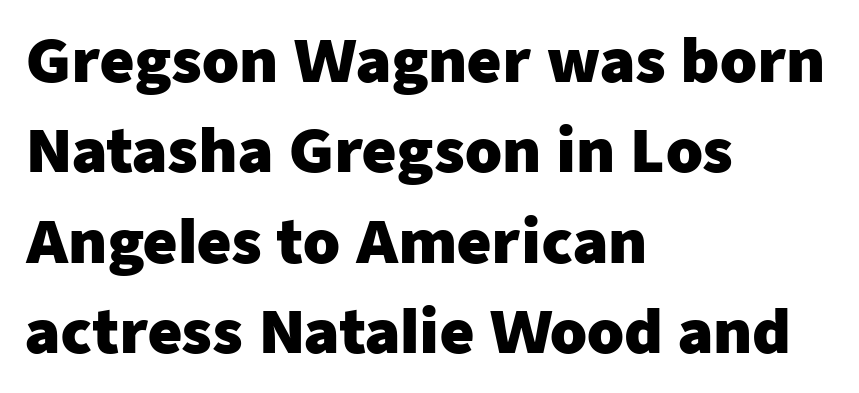
{"serif": "no", "italic": "no", "bold": "yes", "weight": "heavy", "width": "normal", "stroke_contrast": "low", "x_height": "medium", "monospaced": "no", "underline": "no", "align": "left", "line_spacing": "normal", "line_spacing_ratio": 1.53, "letter_spacing": "normal", "letter_spacing_em": 0.0, "glyph_px": 59}
